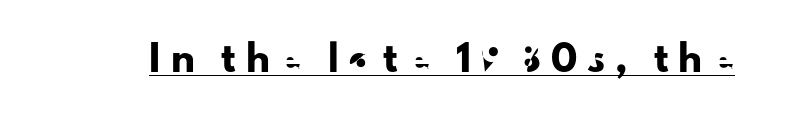
The image shows 24 px text type, upright; set unusually wide letter spacing (+0.42 em), underlined.
